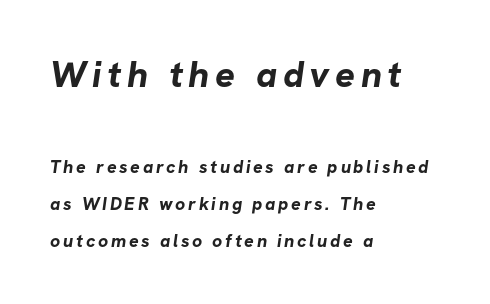
Q: Is the text bold? A: Yes.
Q: Is the typeface a serif or a sans-serif typeface? A: Sans-serif.
Q: Is the text underlined? A: No.
Q: How is the paragraph aligned? A: Left-aligned.
Q: Is the spacing between lines tight, normal or loose? A: Loose.
Q: Which block of text is set in a larger size, the first (top) or the second (bottom)? A: The first (top) one.
Q: Width (condensed, normal, or wide)? A: Normal.
Q: Stroke contrast? A: Low.
Q: x-height? A: Medium.
Q: Monospaced? A: No.
